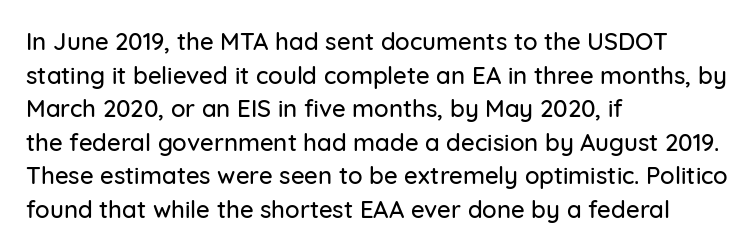
Leading matches the norm, producing a regular column. Every stem runs plumb, perpendicular to the baseline. Underline: absent. In CSS terms this would be text-align: left. Here the glyphs are tracked normally, forming tight word shapes.
